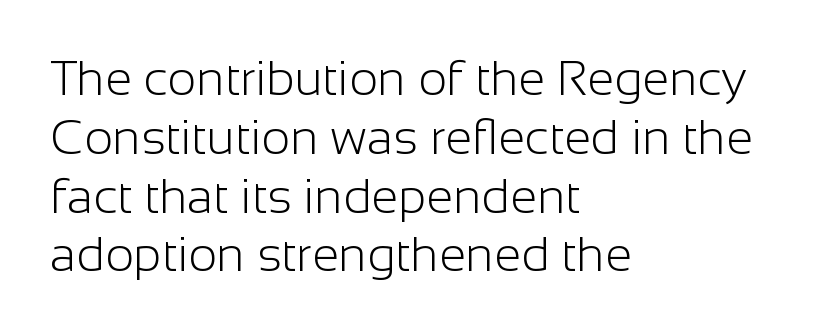
{"serif": "no", "italic": "no", "bold": "no", "weight": "light", "width": "normal", "stroke_contrast": "low", "x_height": "medium", "monospaced": "no", "underline": "no", "align": "left", "line_spacing_ratio": 1.2, "letter_spacing": "normal", "letter_spacing_em": 0.0, "glyph_px": 49}
